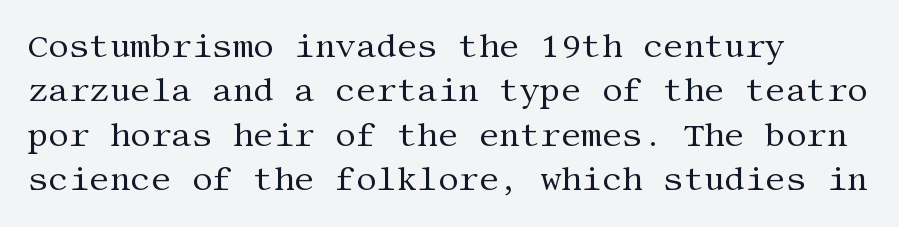
Q: Is the text bold? A: No.
Q: Is the text italic (slanted)? A: No, it is upright.
Q: Is the typeface a serif or a sans-serif typeface? A: Serif.
Q: Is the text underlined? A: No.
Q: How is the paragraph aligned? A: Left-aligned.
Q: Is the spacing between letters normal or unusually wide? A: Normal.
Q: Is the spacing between lines tight, normal or loose? A: Normal.
Q: Width (condensed, normal, or wide)? A: Normal.
Q: Stroke contrast? A: Medium.
Q: x-height? A: Large.
